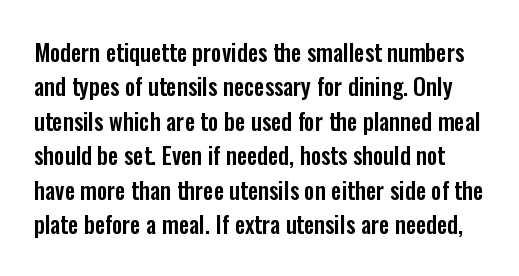
The image shows 23 px text type, upright; set normal line spacing (1.5x), normal letter spacing, not underlined.
